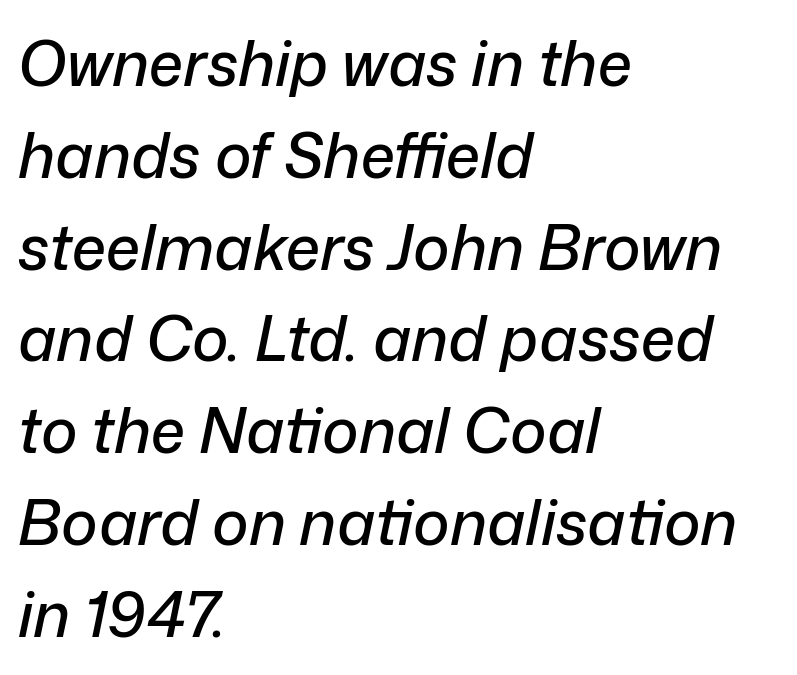
{"italic": "yes", "lean": "right", "slant_degrees": 12, "width": "normal", "stroke_contrast": "low", "x_height": "medium", "monospaced": "no", "underline": "no", "align": "left", "line_spacing": "normal", "line_spacing_ratio": 1.48, "letter_spacing": "normal", "letter_spacing_em": 0.0, "glyph_px": 62}
